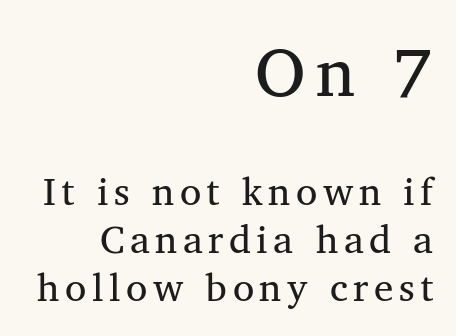
No word sits above an underline. Do the characters align in a grid? No, the font is proportional. Ink coverage per letter is moderate at most. Caption: upper text group enlarged, lower text group reduced.
